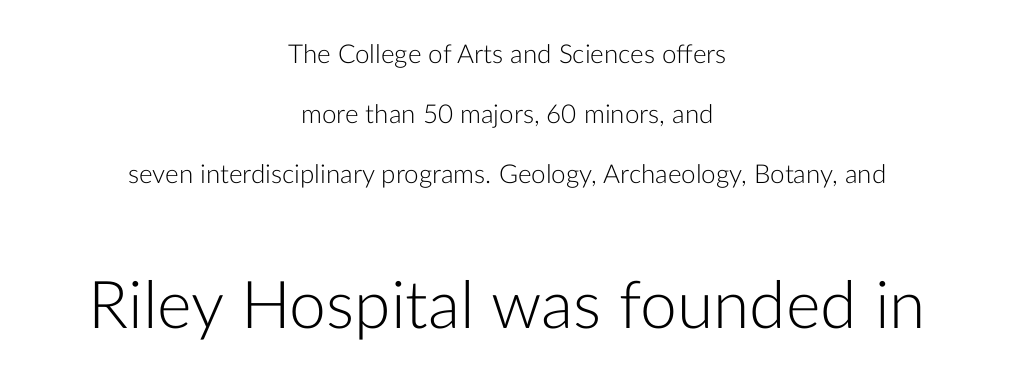
The image shows 66 px light sans-serif type, upright; set centered, loose line spacing (2.3x), normal letter spacing, not underlined; the second (bottom) block is 2.54x larger; low stroke contrast and a medium x-height.
